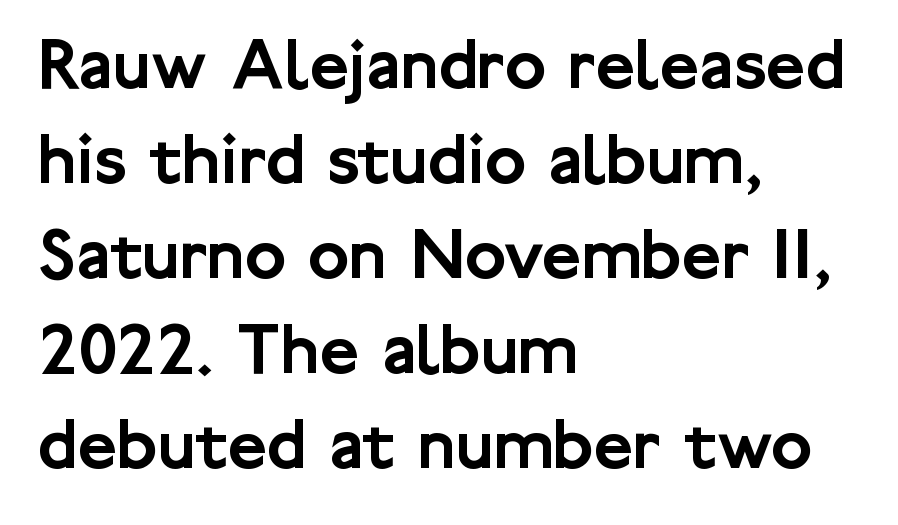
Q: Is the text italic (slanted)? A: No, it is upright.
Q: Is the typeface a serif or a sans-serif typeface? A: Sans-serif.
Q: Is the text underlined? A: No.
Q: How is the paragraph aligned? A: Left-aligned.
Q: Is the spacing between letters normal or unusually wide? A: Normal.
Q: Is the spacing between lines tight, normal or loose? A: Normal.
Q: Width (condensed, normal, or wide)? A: Normal.
Q: Stroke contrast? A: Low.
Q: x-height? A: Medium.
Q: Monospaced? A: No.
